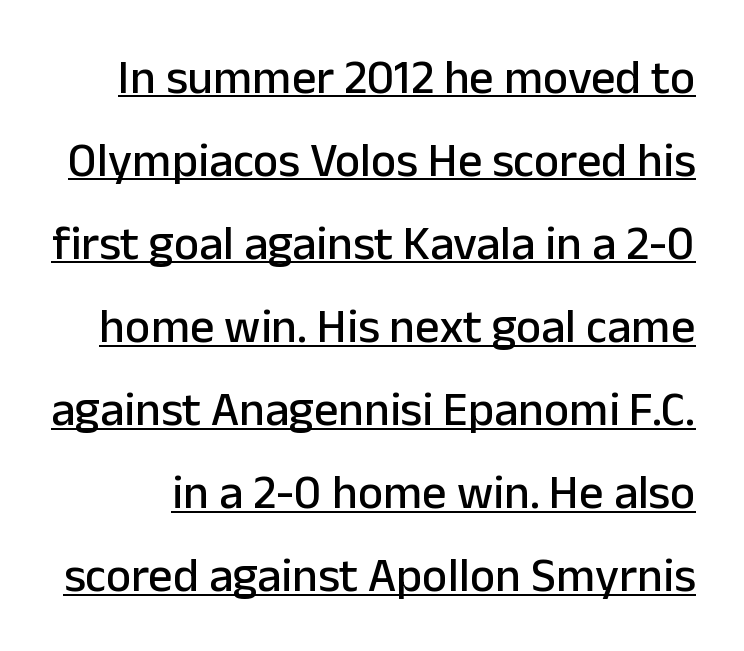
{"serif": "no", "italic": "no", "width": "normal", "stroke_contrast": "low", "x_height": "medium", "monospaced": "no", "underline": "yes", "line_spacing_ratio": 1.73, "letter_spacing": "normal", "letter_spacing_em": 0.0, "glyph_px": 48}
